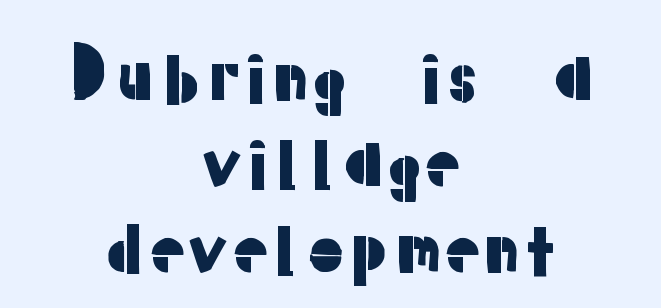
Spacing verdict: proportional, widths tailored to each character. There is no visible air inserted between adjacent glyphs. Posture: straight, roman, zero tilt. Line starts and ends both wander, symmetrically. Bare-footed words on every line. The text was rendered using a sans face with plain stroke endings.
